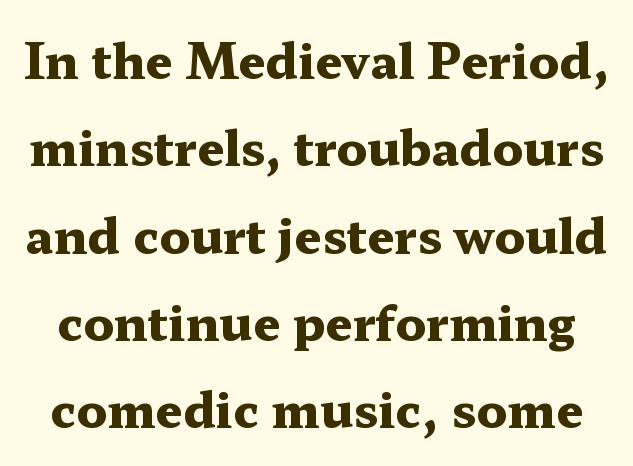
The image shows 48 px heavy, wide serif type, upright; set line spacing 1.82x, normal letter spacing, not underlined; medium stroke contrast and a medium x-height.
